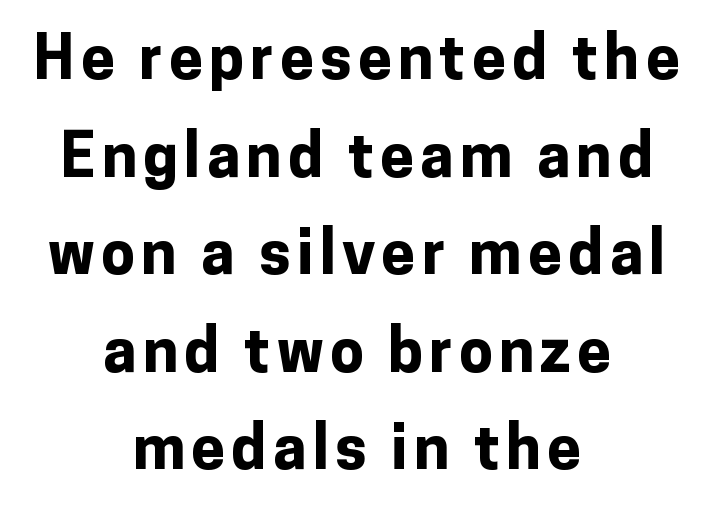
A typesetter would mark this as roman, not italic. Emphasis by weight is at full strength: bold. Is there much room between lines? A standard amount, neither cramped nor airy. Are there feet on the stems? There aren't — it's a sans. The passage shown is typed in a proportional face where columns would drift. The whitespace from short lines is split evenly between both sides.
